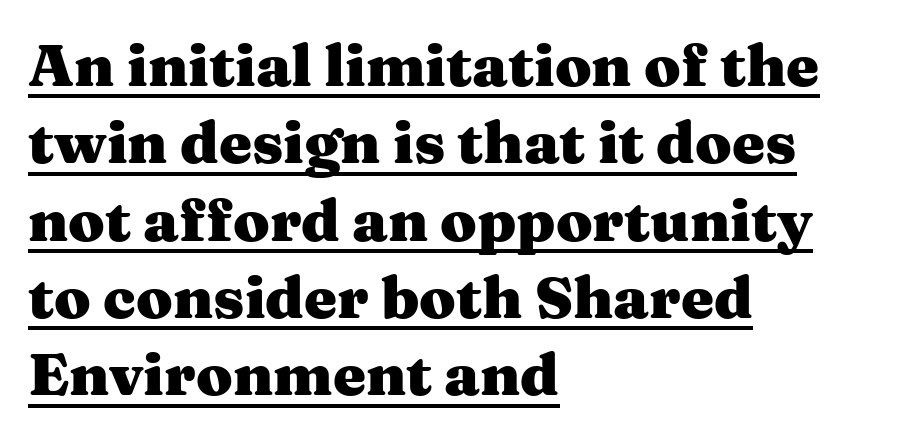
No italicization has been applied; the sample stays upright. Short note: letters normally spaced. A typesetter would call this proportional, since set widths differ per character. The lines are quadded left. Does the type have serifs? Yes, each stem ends in a small foot.
